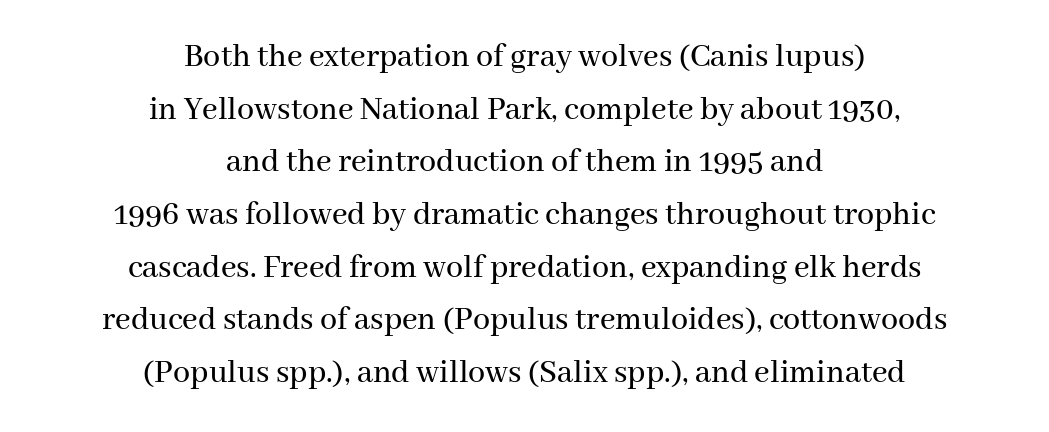
Character widths vary here, with narrow letters taking less room than wide ones. The tracking reads as untouched default to a designer's eye. The specimen omits any rule beneath the text block's lines. The rendering positions every line midway between the sides. This block has exactly the height ordinary leading produces.
